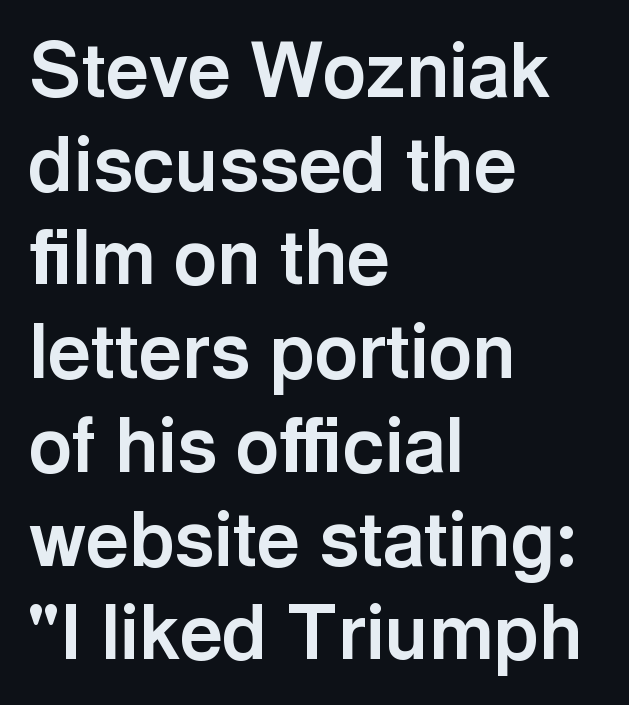
{"serif": "no", "italic": "no", "bold": "yes", "weight": "bold", "width": "normal", "x_height": "medium", "monospaced": "no", "underline": "no", "align": "left", "line_spacing": "normal", "line_spacing_ratio": 1.25, "letter_spacing": "normal", "letter_spacing_em": 0.0, "glyph_px": 75}
